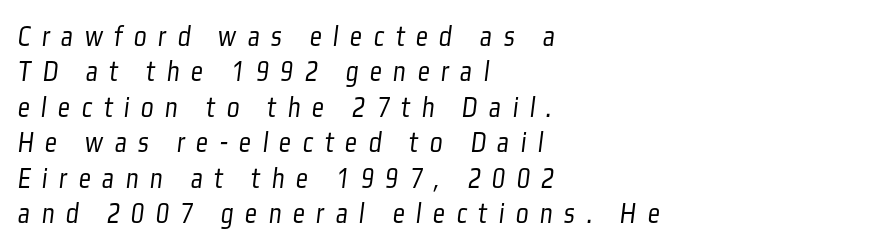
Q: Is the text bold? A: No.
Q: Is the typeface a serif or a sans-serif typeface? A: Sans-serif.
Q: Is the text underlined? A: No.
Q: How is the paragraph aligned? A: Left-aligned.
Q: Is the spacing between letters normal or unusually wide? A: Unusually wide.
Q: Width (condensed, normal, or wide)? A: Condensed.
Q: Stroke contrast? A: Low.
Q: x-height? A: Medium.
Q: Monospaced? A: No.
